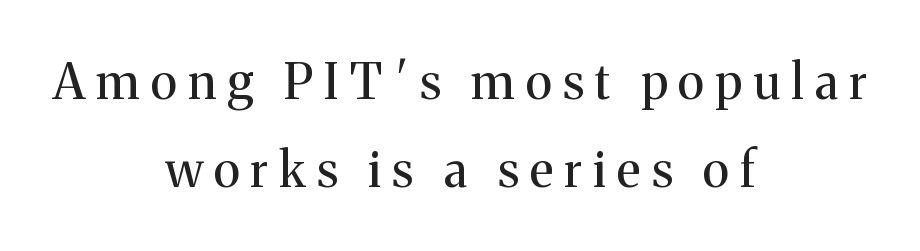
{"serif": "yes", "italic": "no", "bold": "no", "weight": "regular", "width": "normal", "stroke_contrast": "medium", "x_height": "medium", "monospaced": "no", "underline": "no", "align": "center", "line_spacing_ratio": 1.79, "letter_spacing": "wide", "letter_spacing_em": 0.23, "glyph_px": 49}
